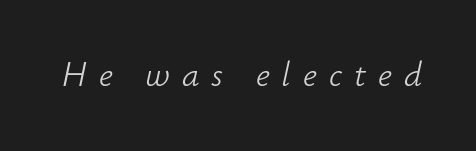
A quiet, ordinary-to-light weight characterises the typeface. Beneath every word, the page is bare. The axis of the letterforms is tilted away from vertical. Letter spacing: wide. Looks like regular typesetting: each glyph gets only the width it needs.
